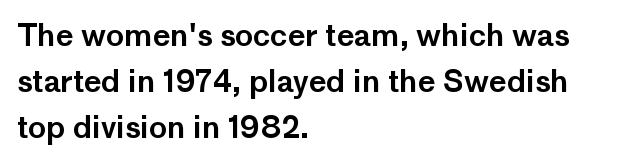
The image shows 30 px sans-serif type, upright; set left-aligned, normal line spacing (1.53x), normal letter spacing, not underlined; low stroke contrast and a medium x-height.
